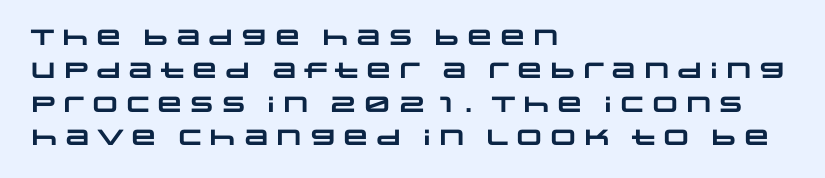
The image shows 22 px bold type; set left-aligned, normal line spacing (1.52x), normal letter spacing, not underlined.
